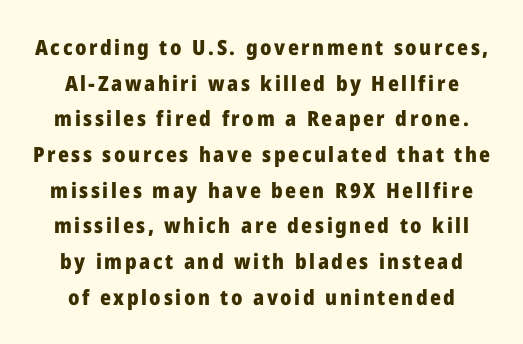
{"italic": "no", "bold": "yes", "underline": "no", "line_spacing": "normal", "line_spacing_ratio": 1.7, "glyph_px": 21}
